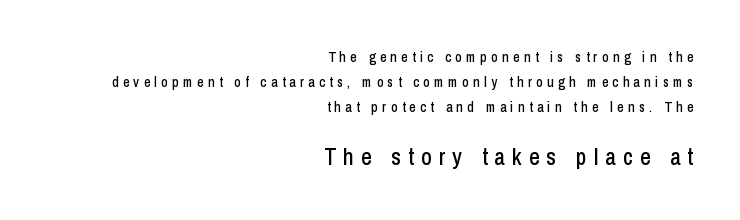
Reading down the block, your eye finds every line finishing at a fixed right position. Top chunk: small. Bottom chunk: large. This sample uses an upright cut, with every glyph sitting square on the baseline. Substantial extra tracking has been applied to these lines. Anything drawn beneath the words? Only blank space.
